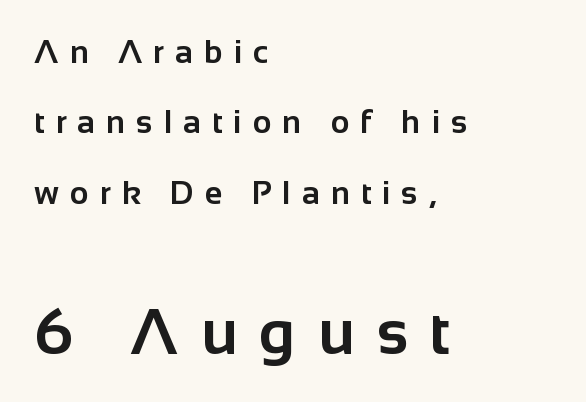
A typesetter would call this leading open, well beyond the default. This rendering features lettering with no underline. Typesetter's note: full bold, strokes at maximum text heaviness. In terms of posture, this sample is upright. You could not count columns in this text — the font is proportionally spaced.
